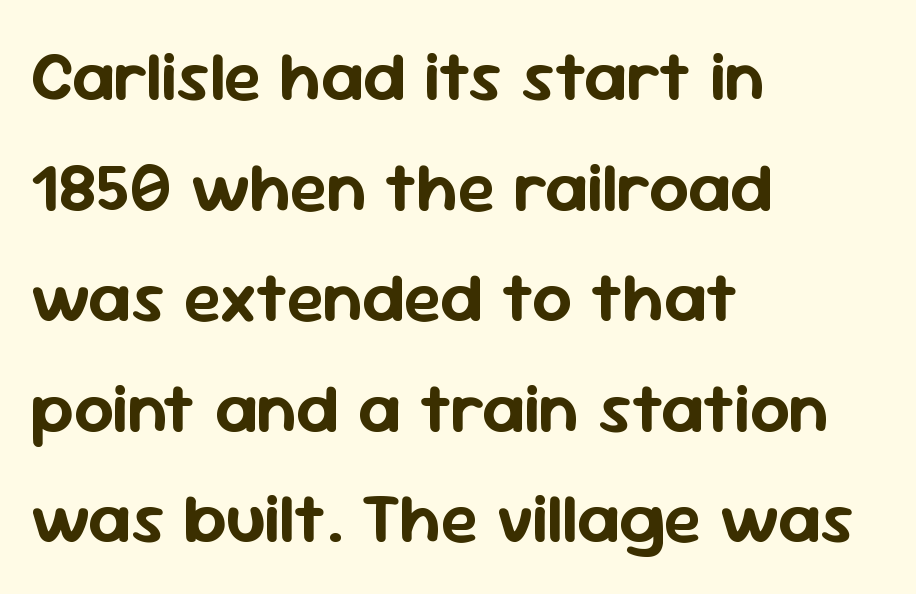
The image shows 70 px sans-serif type, upright; set left-aligned, normal line spacing (1.58x), normal letter spacing, not underlined; low stroke contrast and a medium x-height.
